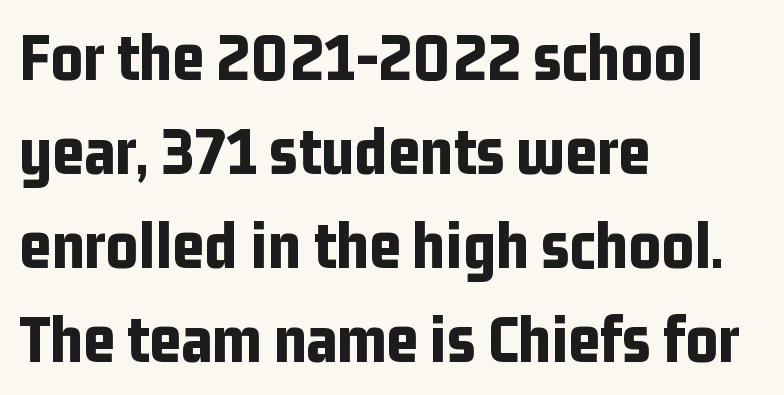
{"serif": "no", "italic": "no", "bold": "yes", "weight": "bold", "width": "condensed", "stroke_contrast": "low", "x_height": "medium", "monospaced": "no", "underline": "no", "align": "left", "line_spacing": "normal", "line_spacing_ratio": 1.36, "letter_spacing": "normal", "letter_spacing_em": 0.0, "glyph_px": 69}
